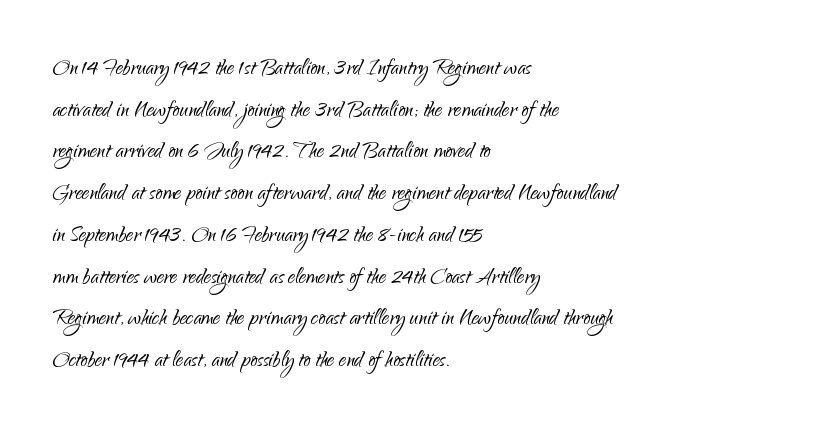
The image shows 28 px light sans-serif type; set left-aligned, normal line spacing (1.49x), normal letter spacing, not underlined; low stroke contrast and a small x-height.
